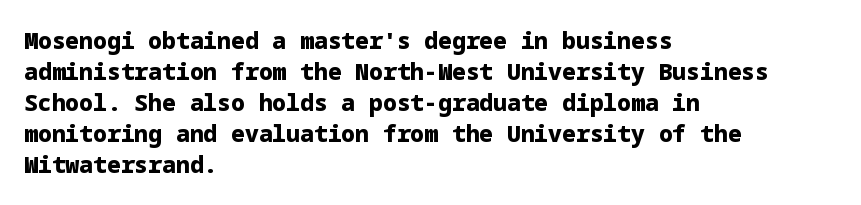
{"italic": "no", "bold": "yes", "underline": "no", "align": "left", "line_spacing": "normal", "line_spacing_ratio": 1.35, "letter_spacing": "normal", "letter_spacing_em": 0.0, "glyph_px": 23}
